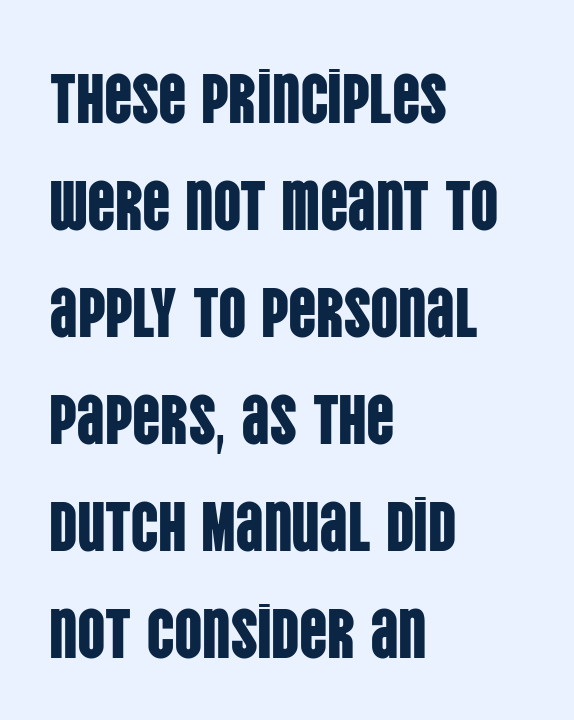
Q: Is the text italic (slanted)? A: No, it is upright.
Q: Is the typeface a serif or a sans-serif typeface? A: Sans-serif.
Q: Is the text underlined? A: No.
Q: How is the paragraph aligned? A: Left-aligned.
Q: Is the spacing between letters normal or unusually wide? A: Normal.
Q: Is the spacing between lines tight, normal or loose? A: Normal.
Q: Width (condensed, normal, or wide)? A: Condensed.
Q: Stroke contrast? A: Low.
Q: x-height? A: Large.
Q: Monospaced? A: No.
